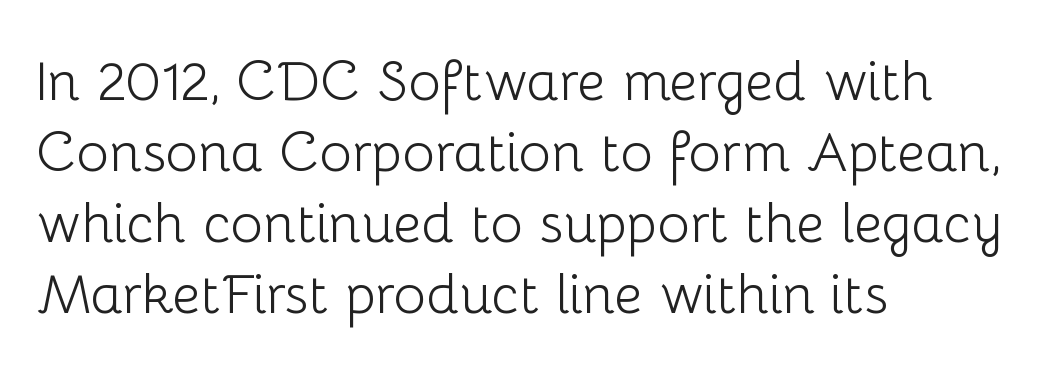
This is the regular roman posture of the typeface. The lines sit at an ordinary, default distance from one another. Quick note: underline off. The face used here is a sans, in the tradition of grotesques and geometrics. The passage shown is not bold in any degree. The passage shown is typed in a proportional face where columns would drift.
